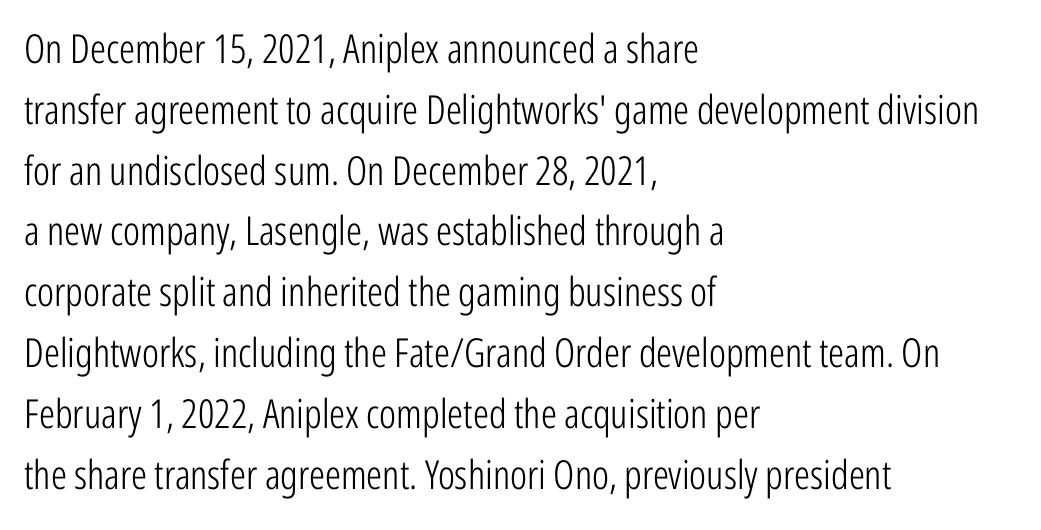
In CSS terms this would be text-align: left. The font family rendered here belongs to the sans-serif group. A typesetter would call this proportional, since set widths differ per character. Words appear dense and cohesive because spacing is normal.
